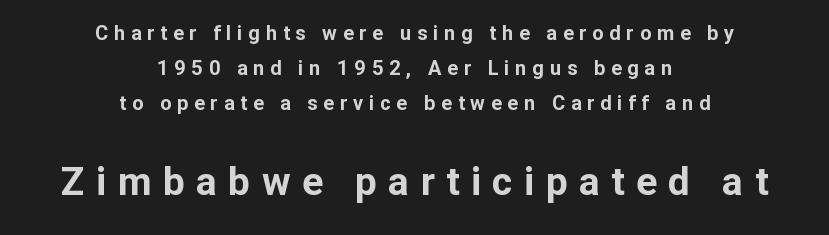
{"serif": "no", "italic": "no", "bold": "yes", "weight": "bold", "width": "normal", "stroke_contrast": "low", "x_height": "medium", "monospaced": "no", "underline": "no", "align": "center", "line_spacing_ratio": 1.74, "letter_spacing": "wide", "letter_spacing_em": 0.29, "larger_block": "second", "size_ratio": 1.95, "glyph_px": 39}
